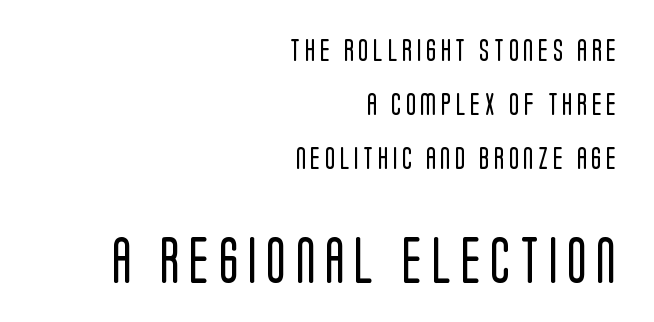
The image shows 46 px regular-weight, condensed sans-serif type, upright; set right-aligned, loose line spacing (2.35x), unusually wide letter spacing (+0.21 em), not underlined; the second (bottom) block is 2.0x larger; low stroke contrast and a large x-height.
